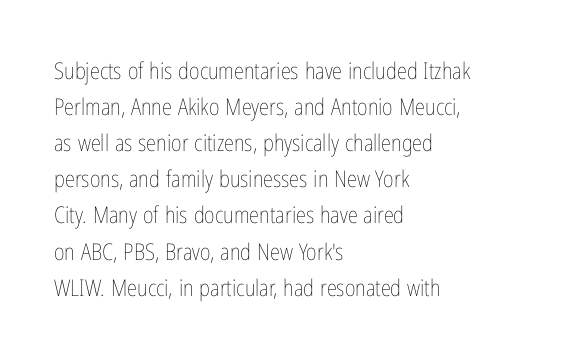
Q: Is the text bold? A: No.
Q: Is the text italic (slanted)? A: No, it is upright.
Q: Is the text underlined? A: No.
Q: How is the paragraph aligned? A: Left-aligned.
Q: Is the spacing between letters normal or unusually wide? A: Normal.
Q: Is the spacing between lines tight, normal or loose? A: Normal.
